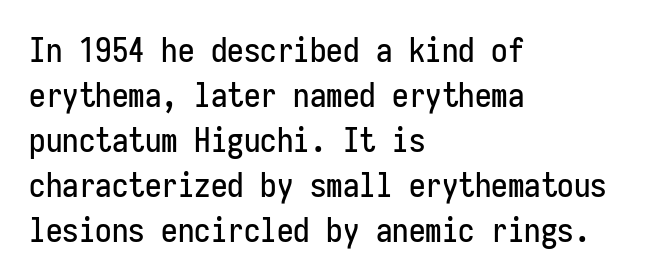
One glance says typical: line gaps are just what's usual. The face used here is a sans, in the tradition of grotesques and geometrics. The rendering uses typewriter-style spacing with identical character cells. Designer's note — italics off, roman on. Tracking value appears to be zero — textbook default spacing. The foot of each line stays bare and open.
